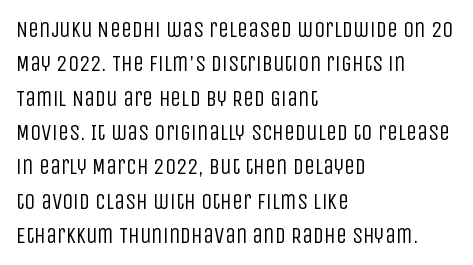
Q: Is the text bold? A: No.
Q: Is the text italic (slanted)? A: No, it is upright.
Q: Is the text underlined? A: No.
Q: How is the paragraph aligned? A: Left-aligned.
Q: Is the spacing between letters normal or unusually wide? A: Normal.
Q: Is the spacing between lines tight, normal or loose? A: Normal.
